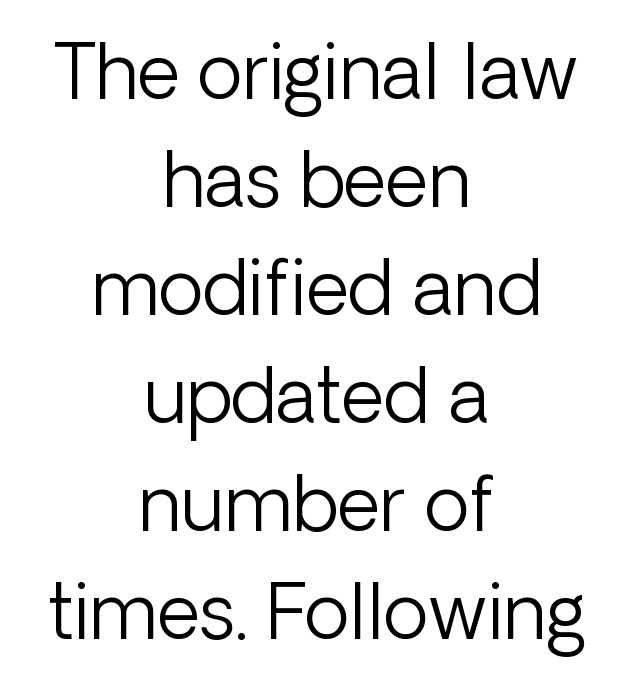
Students, observe: this is what conventionally led text looks like. One-word summary of the alignment: center. Think of a printed novel: that variable character pitch is what you see here. A bare baseline throughout the passage.
